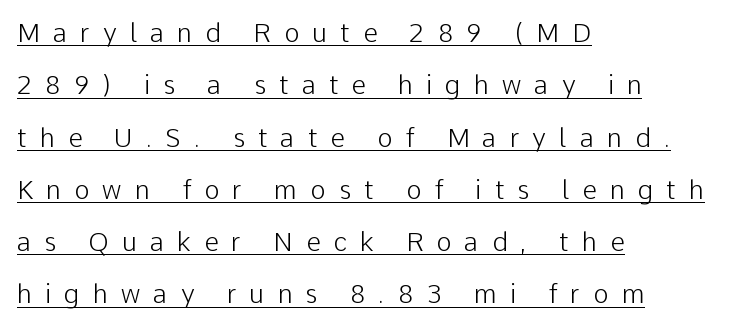
{"italic": "no", "bold": "no", "underline": "yes", "align": "left", "line_spacing": "loose", "line_spacing_ratio": 2.01, "letter_spacing": "wide", "letter_spacing_em": 0.5, "glyph_px": 26}
